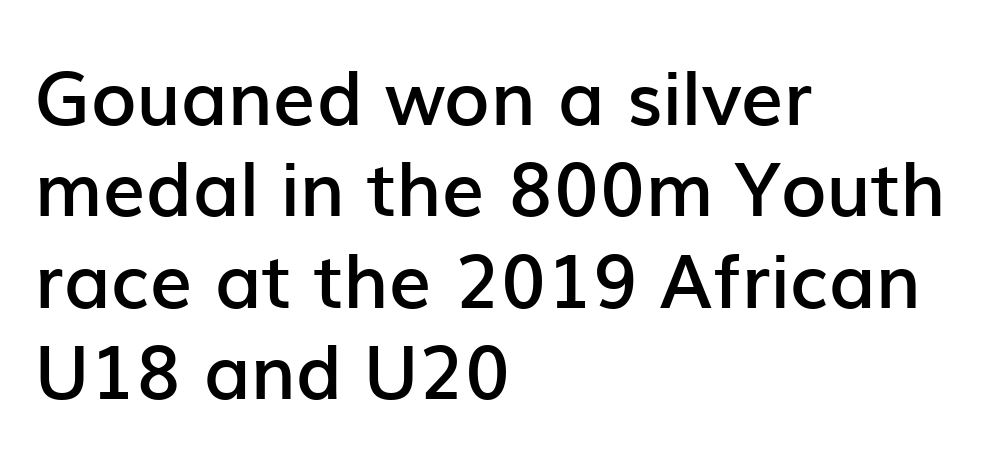
Type style note: lacks serifs. Each letter keeps its own natural width here, so spacing adapts to shape. Underline: absent. Visually the block forms a straight wall on the left and a jagged coastline on the right. Posture: vertical.
